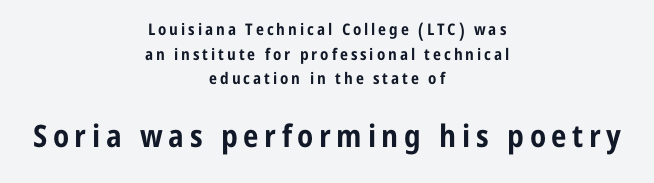
The text block is weighted toward neither margin, spreading evenly from the middle. Posture: vertical. No feet cap the strokes, marking this as sans-serif type. Which chunk is bigger? The second one — the bottom block dwarfs the top. Descenders hang freely into open space. Each glyph is drawn with heavy, bold strokes.
